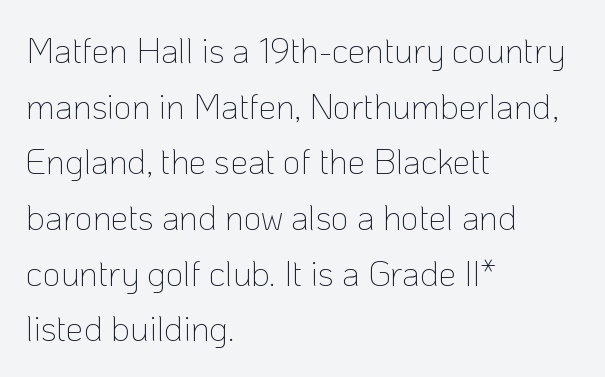
Q: Is the text bold? A: No.
Q: Is the text italic (slanted)? A: No, it is upright.
Q: Is the typeface a serif or a sans-serif typeface? A: Sans-serif.
Q: Is the text underlined? A: No.
Q: How is the paragraph aligned? A: Left-aligned.
Q: Is the spacing between letters normal or unusually wide? A: Normal.
Q: Is the spacing between lines tight, normal or loose? A: Normal.
Q: Width (condensed, normal, or wide)? A: Normal.
Q: Stroke contrast? A: Low.
Q: x-height? A: Medium.
Q: Monospaced? A: No.
